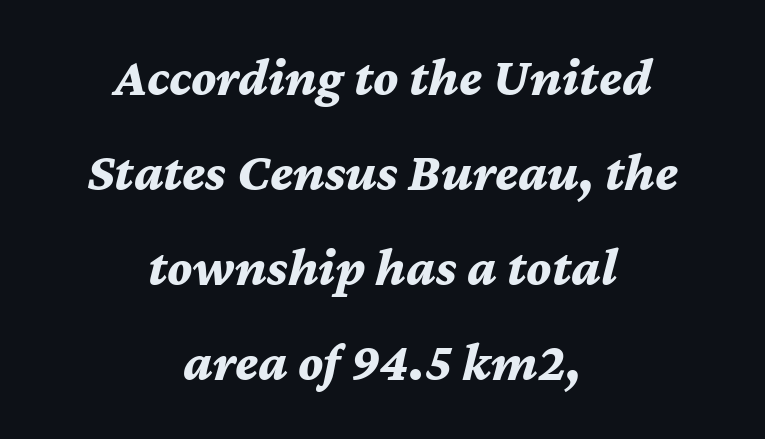
The image shows 54 px bold type, italic (leaning right); set centered, line spacing 1.76x, normal letter spacing, not underlined; medium stroke contrast and a medium x-height.
